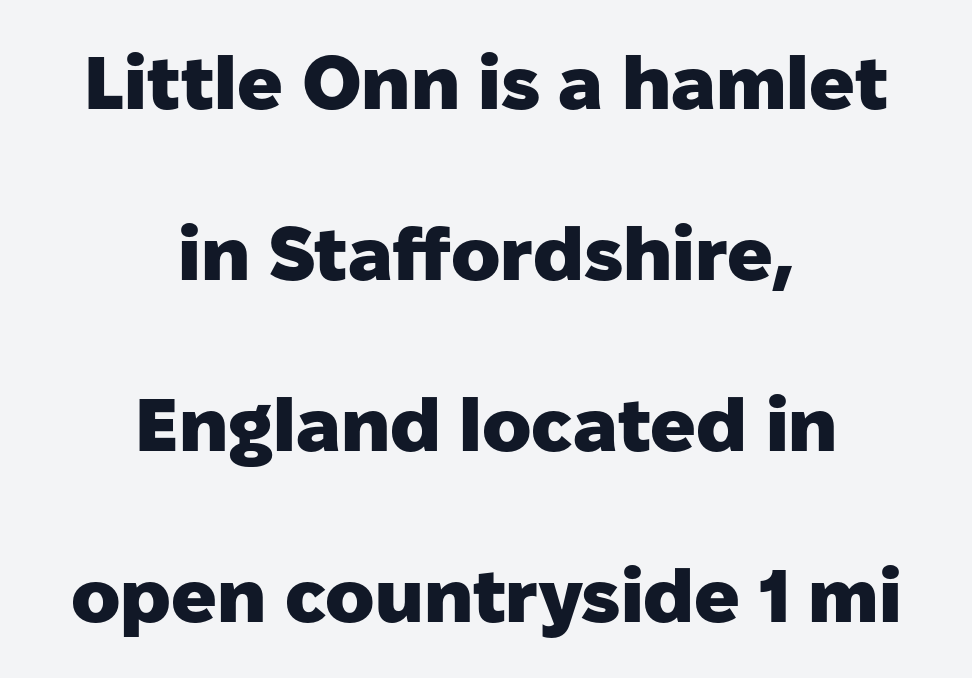
Q: Is the text bold? A: Yes.
Q: Is the text italic (slanted)? A: No, it is upright.
Q: Is the typeface a serif or a sans-serif typeface? A: Sans-serif.
Q: Is the text underlined? A: No.
Q: How is the paragraph aligned? A: Centered.
Q: Is the spacing between letters normal or unusually wide? A: Normal.
Q: Is the spacing between lines tight, normal or loose? A: Loose.
Q: Width (condensed, normal, or wide)? A: Normal.
Q: Stroke contrast? A: Low.
Q: x-height? A: Medium.
Q: Monospaced? A: No.
